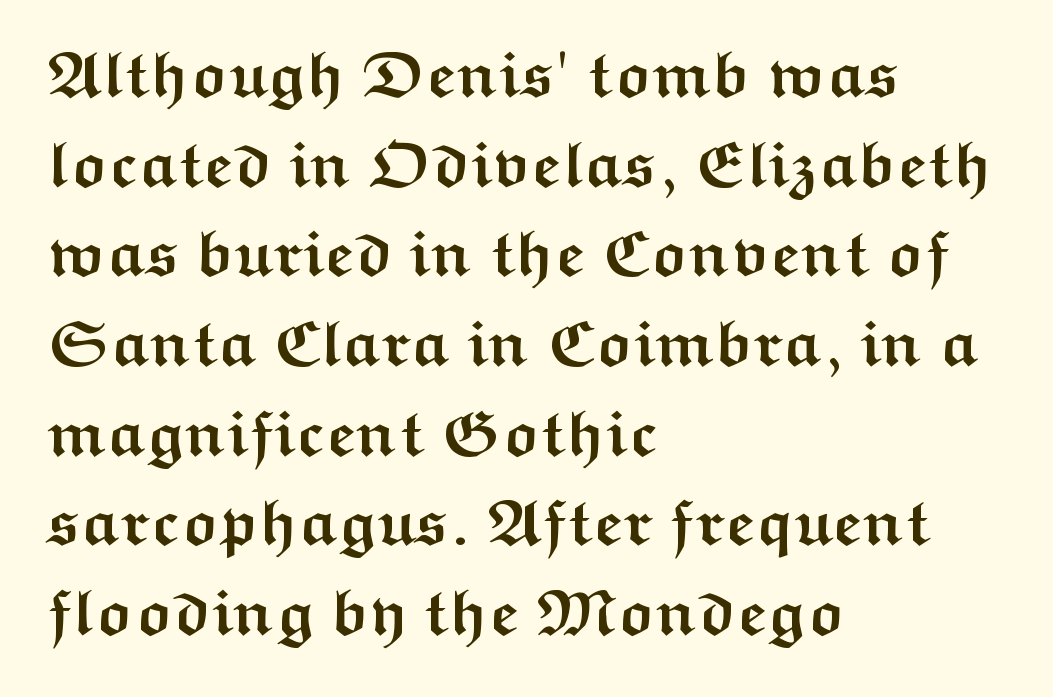
{"serif": "no", "italic": "no", "bold": "yes", "weight": "semibold", "width": "wide", "stroke_contrast": "medium", "x_height": "medium", "monospaced": "no", "underline": "no", "align": "left", "line_spacing": "normal", "line_spacing_ratio": 1.38, "letter_spacing": "normal", "letter_spacing_em": 0.0, "glyph_px": 65}
